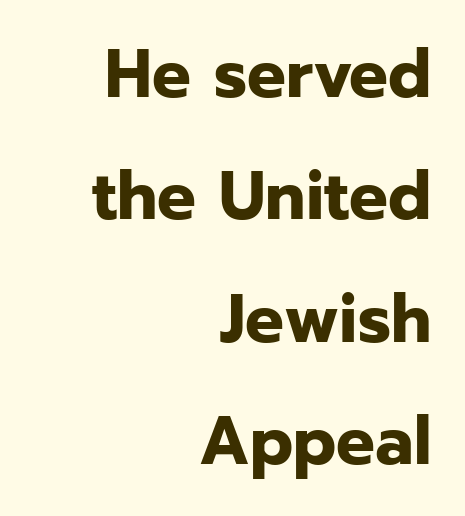
{"serif": "no", "italic": "no", "bold": "yes", "weight": "bold", "width": "normal", "stroke_contrast": "low", "x_height": "medium", "monospaced": "no", "underline": "no", "align": "right", "line_spacing_ratio": 1.8, "letter_spacing": "normal", "letter_spacing_em": 0.0, "glyph_px": 68}
